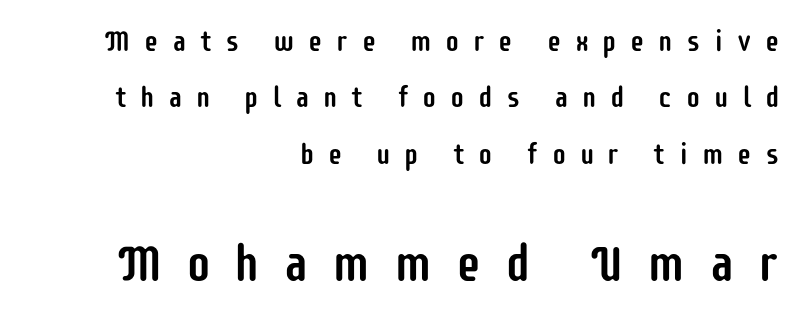
The image shows 51 px condensed sans-serif type, upright; set right-aligned, loose line spacing (1.94x), unusually wide letter spacing (+0.46 em), not underlined; the second (bottom) block is 1.76x larger; low stroke contrast and a large x-height.
